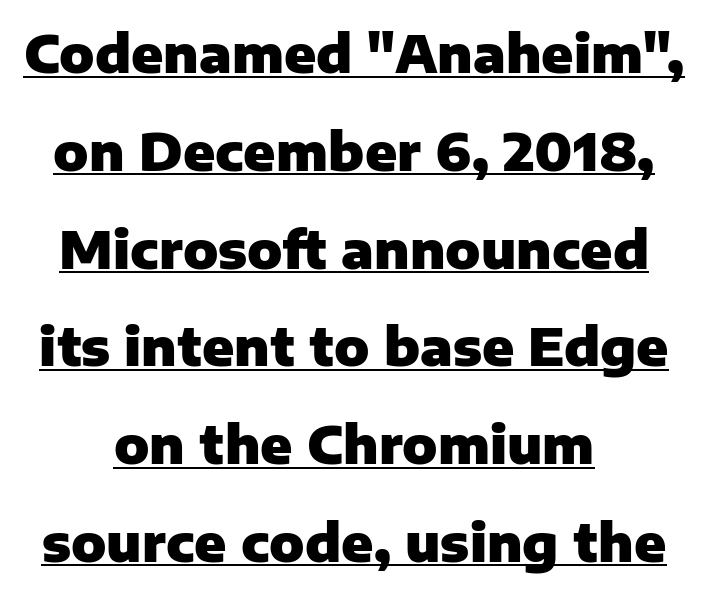
The image shows 52 px heavy sans-serif type, upright; set centered, line spacing 1.88x, normal letter spacing, underlined; low stroke contrast and a medium x-height.
